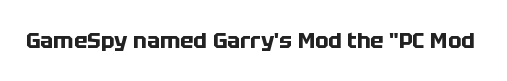
Short note: letters normally spaced. Words float on clear page, feet unadorned. The letters stand upright; this is a roman face. Heavy, bold letterforms.
